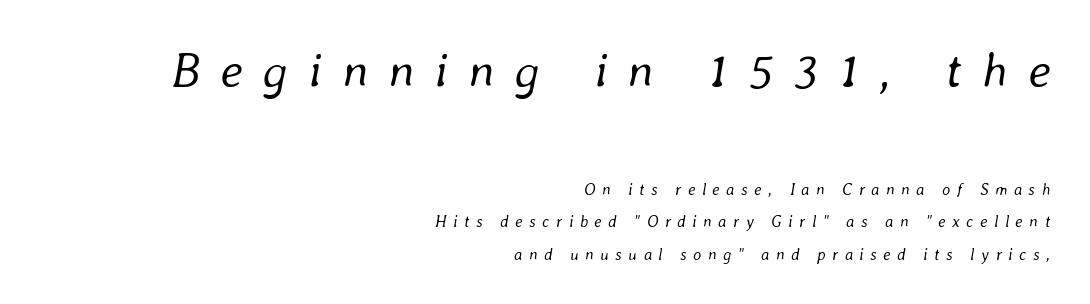
{"italic": "yes", "lean": "right", "slant_degrees": 8, "bold": "no", "weight": "regular", "width": "normal", "stroke_contrast": "low", "x_height": "medium", "monospaced": "no", "underline": "no", "align": "right", "line_spacing": "loose", "line_spacing_ratio": 2.03, "letter_spacing": "wide", "letter_spacing_em": 0.41, "larger_block": "first", "size_ratio": 3.06, "glyph_px": 49}
